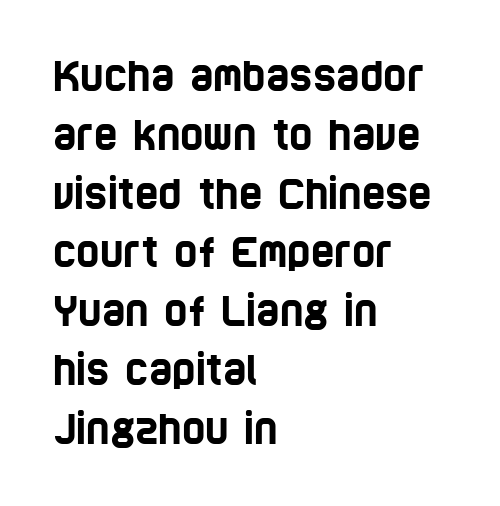
Q: Is the typeface a serif or a sans-serif typeface? A: Sans-serif.
Q: Is the text underlined? A: No.
Q: How is the paragraph aligned? A: Left-aligned.
Q: Is the spacing between letters normal or unusually wide? A: Normal.
Q: Is the spacing between lines tight, normal or loose? A: Normal.
Q: Width (condensed, normal, or wide)? A: Condensed.
Q: Stroke contrast? A: Low.
Q: x-height? A: Large.
Q: Monospaced? A: No.
